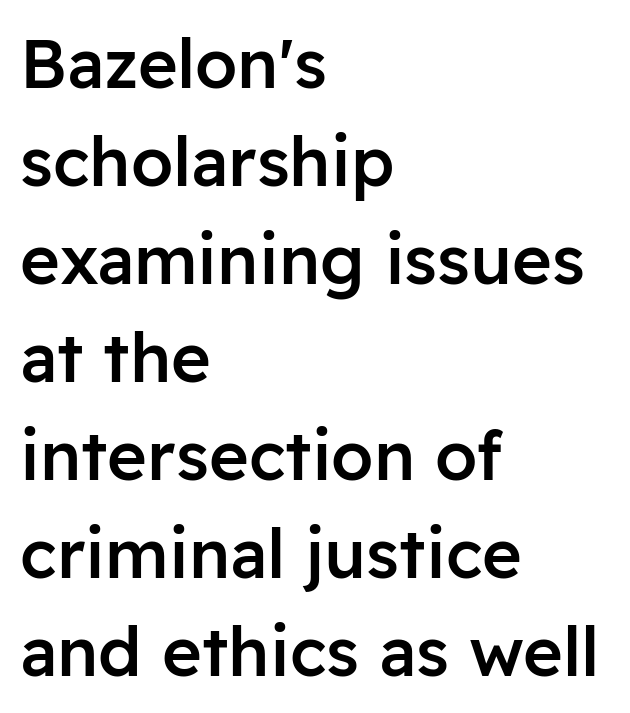
The image shows 68 px semibold sans-serif type, upright; set left-aligned, normal line spacing (1.44x), normal letter spacing, not underlined; low stroke contrast and a medium x-height.
